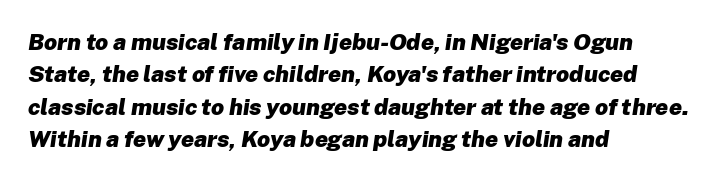
{"italic": "yes", "lean": "right", "slant_degrees": 8, "bold": "yes", "underline": "no", "align": "left", "line_spacing": "normal", "line_spacing_ratio": 1.41, "letter_spacing": "normal", "letter_spacing_em": 0.0, "glyph_px": 23}
